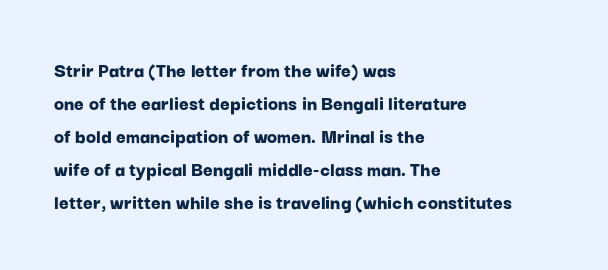
The image shows 21 px bold type, upright; set left-aligned, normal line spacing (1.57x), normal letter spacing, not underlined.
